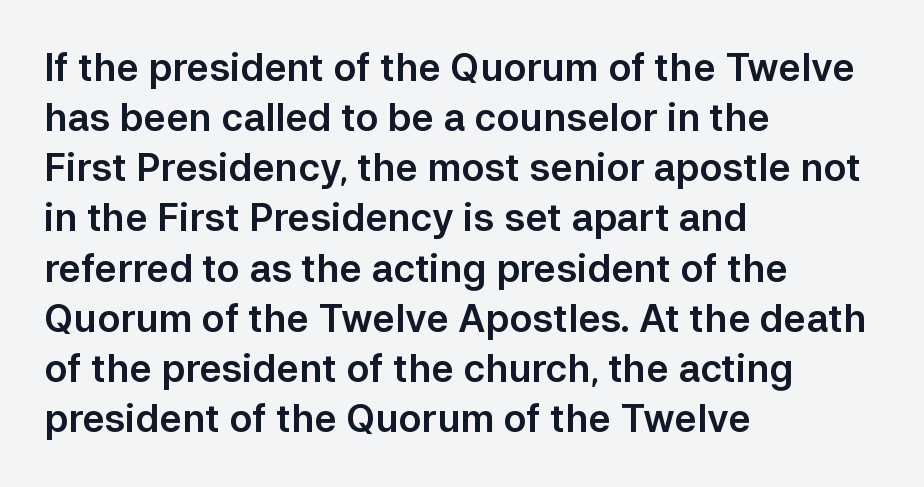
{"serif": "no", "italic": "no", "width": "normal", "stroke_contrast": "low", "x_height": "medium", "monospaced": "no", "underline": "no", "align": "left", "line_spacing": "normal", "line_spacing_ratio": 1.32, "letter_spacing": "normal", "letter_spacing_em": 0.0, "glyph_px": 38}
